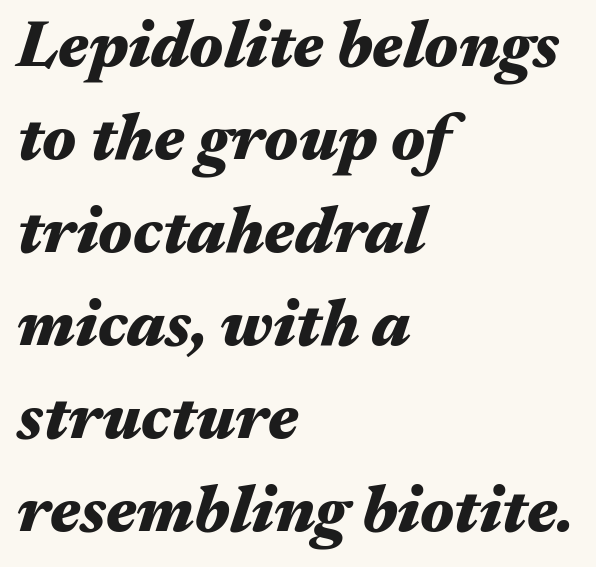
The image shows 66 px heavy, wide type, italic (leaning right); set left-aligned, normal line spacing (1.41x), normal letter spacing, not underlined; medium stroke contrast and a medium x-height.
